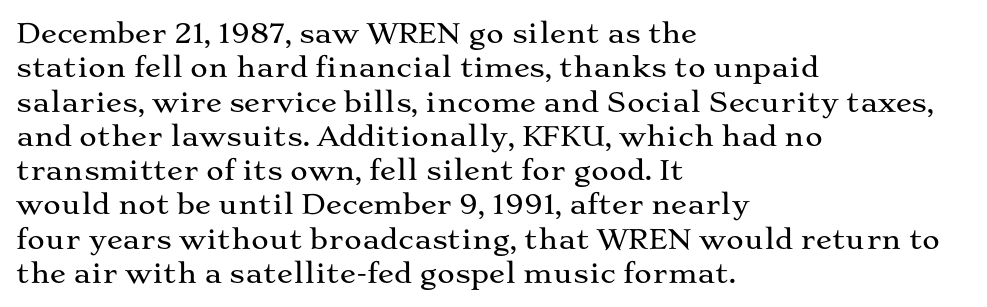
{"italic": "no", "underline": "no", "align": "left", "line_spacing": "normal", "line_spacing_ratio": 1.27, "letter_spacing": "normal", "letter_spacing_em": 0.0, "glyph_px": 27}
